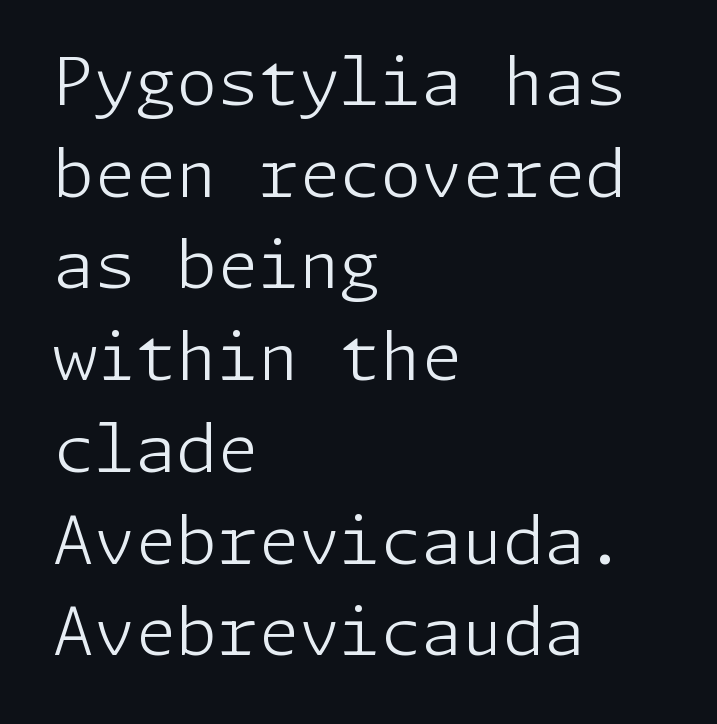
In terms of posture, this sample is upright. Stems and bowls with no extra thickness — not bold. Quick note: interline space is typical. The passage shown is typeset with a sans-serif family. Each row of text sits above clean, open space.
